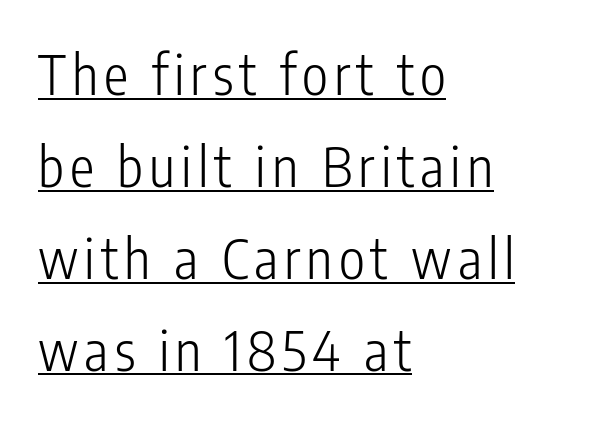
Grotesque or geometric, the face here clearly has no serifs. The glyphs are accompanied by a horizontal stroke just below them. Do the characters align in a grid? No, the font is proportional. Line spacing here is normal. Think standard paragraph weight, or any step lighter than that.
